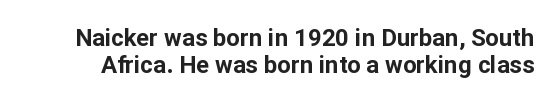
Q: Is the text bold? A: Yes.
Q: Is the text italic (slanted)? A: No, it is upright.
Q: Is the text underlined? A: No.
Q: Is the spacing between letters normal or unusually wide? A: Normal.
Q: Is the spacing between lines tight, normal or loose? A: Tight.
